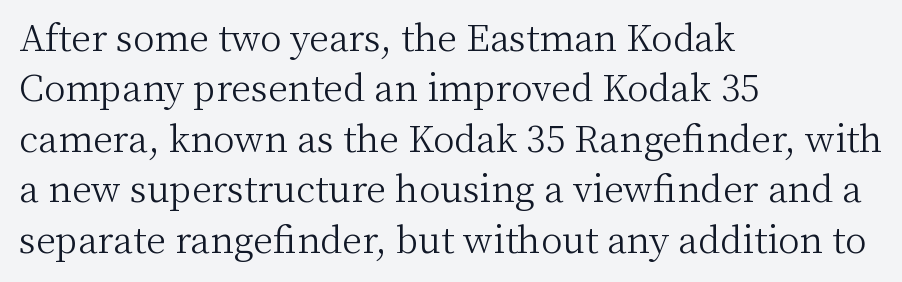
Yep, those are serifs on the letters. You can tell it's not italic because the verticals are truly vertical. Does extra space separate the letters? No, they use regular spacing. The designer left line spacing at the default. The strip under each line holds only bare page. A student would call this left alignment; a typographer would say flush left, rag right.
